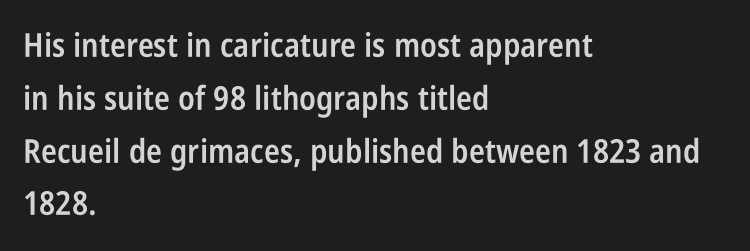
The area under the type is left untouched. The type sits square on the baseline with zero lean. All the whitespace from short lines collects on the right. The passage shown is typed in a proportional face where columns would drift.
